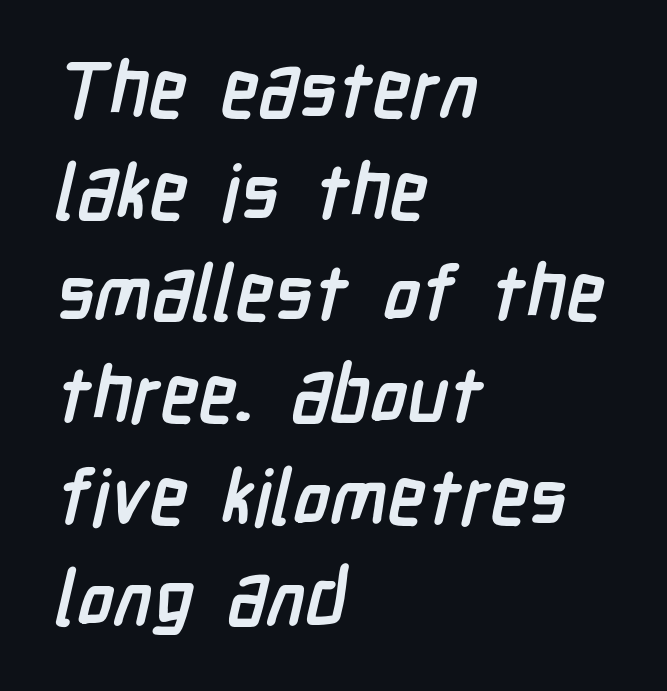
{"serif": "no", "bold": "yes", "weight": "semibold", "width": "condensed", "stroke_contrast": "low", "x_height": "medium", "monospaced": "no", "underline": "no", "align": "left", "line_spacing": "normal", "line_spacing_ratio": 1.32, "letter_spacing": "normal", "letter_spacing_em": 0.0, "glyph_px": 77}
